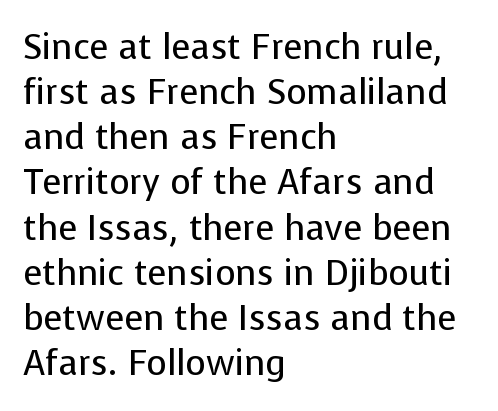
{"serif": "no", "italic": "no", "bold": "no", "weight": "regular", "width": "normal", "stroke_contrast": "low", "x_height": "medium", "monospaced": "no", "underline": "no", "align": "left", "line_spacing": "normal", "line_spacing_ratio": 1.29, "letter_spacing": "normal", "letter_spacing_em": 0.0, "glyph_px": 35}
